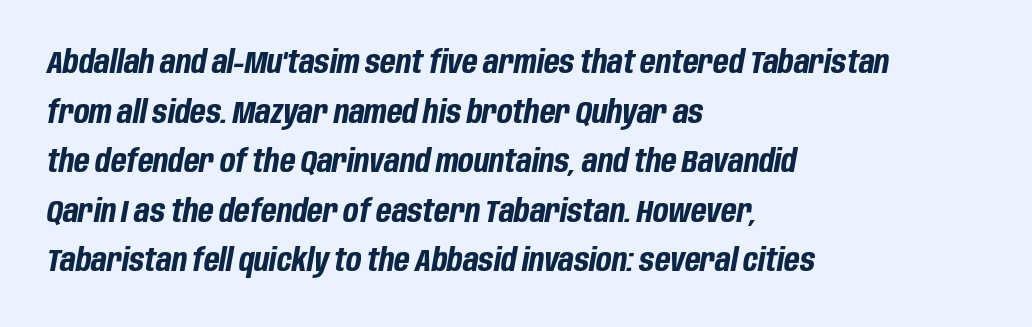
The image shows 32 px bold, condensed type, italic (leaning right); set left-aligned, normal line spacing (1.55x), normal letter spacing, not underlined; low stroke contrast and a large x-height.
